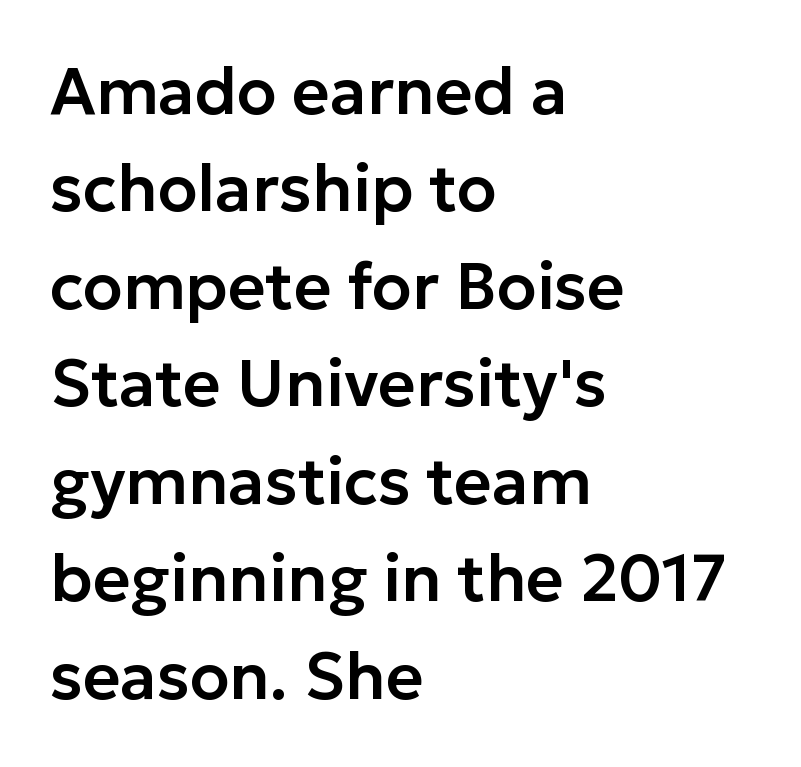
The image shows 65 px sans-serif type, upright; set left-aligned, normal line spacing (1.5x), normal letter spacing, not underlined; low stroke contrast and a medium x-height.
